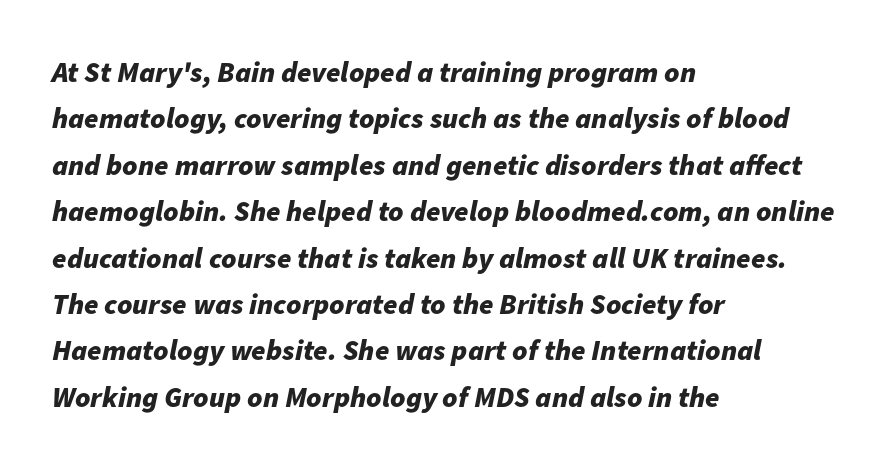
Q: Is the text bold? A: Yes.
Q: Is the text italic (slanted)? A: Yes, it leans right by about 11 degrees.
Q: Is the text underlined? A: No.
Q: How is the paragraph aligned? A: Left-aligned.
Q: Is the spacing between letters normal or unusually wide? A: Normal.
Q: Is the spacing between lines tight, normal or loose? A: Normal.
Q: Width (condensed, normal, or wide)? A: Normal.
Q: Stroke contrast? A: Low.
Q: x-height? A: Medium.
Q: Monospaced? A: No.
